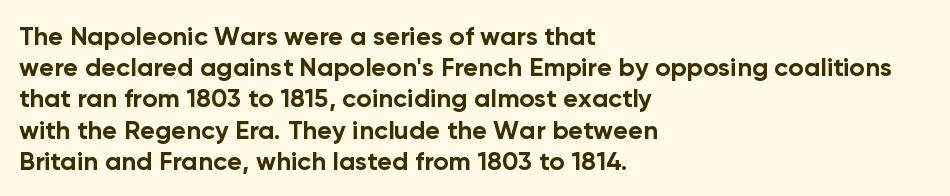
{"italic": "no", "bold": "yes", "underline": "no", "align": "left", "line_spacing_ratio": 1.2, "letter_spacing": "normal", "letter_spacing_em": 0.0, "glyph_px": 26}
